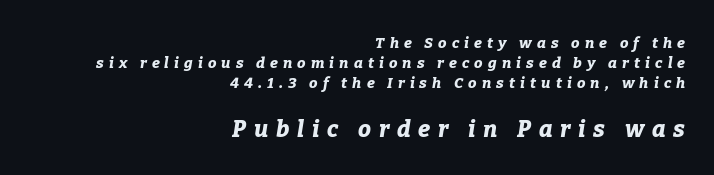
Q: Is the text bold? A: Yes.
Q: Is the text italic (slanted)? A: Yes, it leans right by about 9 degrees.
Q: Is the text underlined? A: No.
Q: How is the paragraph aligned? A: Right-aligned.
Q: Is the spacing between letters normal or unusually wide? A: Unusually wide.
Q: Is the spacing between lines tight, normal or loose? A: Normal.
Q: Which block of text is set in a larger size, the first (top) or the second (bottom)? A: The second (bottom) one.
